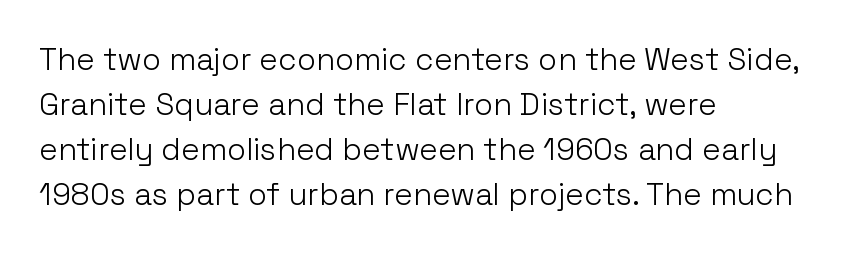
{"serif": "no", "italic": "no", "bold": "no", "weight": "light", "width": "normal", "stroke_contrast": "low", "x_height": "medium", "monospaced": "no", "underline": "no", "align": "left", "line_spacing": "normal", "line_spacing_ratio": 1.45, "letter_spacing": "normal", "letter_spacing_em": 0.0, "glyph_px": 31}
